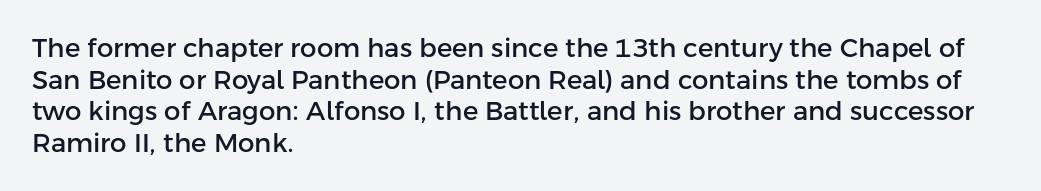
Q: Is the text italic (slanted)? A: No, it is upright.
Q: Is the text underlined? A: No.
Q: How is the paragraph aligned? A: Left-aligned.
Q: Is the spacing between letters normal or unusually wide? A: Normal.
